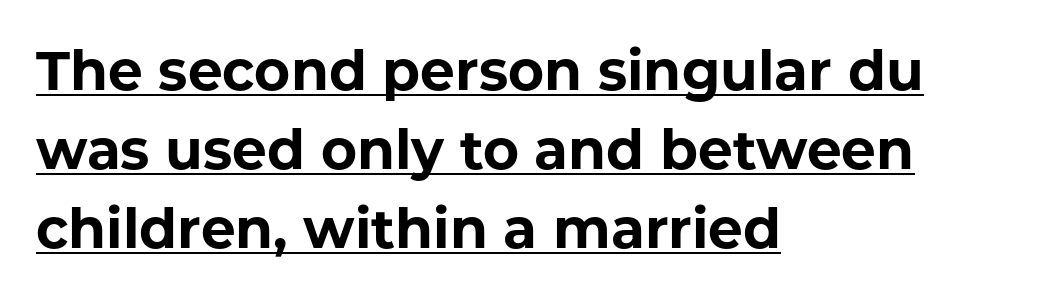
Beneath each row of characters lies a ruled line. The face used here is proportionally spaced, like ordinary book or web type. Posture: straight, roman, zero tilt. How heavy is the stroke? Heavy — this is a bold. Is the letter spacing exaggerated? No — it looks like the ordinary default. The lines in this sample share a left origin and differ only in where they stop.
